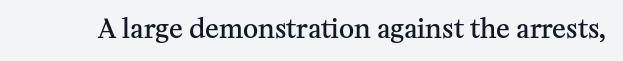
Ascenders rise straight up at ninety degrees. The typesetting leans somewhat heavy: a semibold. Observe the ordinary spacing: letters are neighbours, not strangers. Only glyphs here, with clear space below each row.
